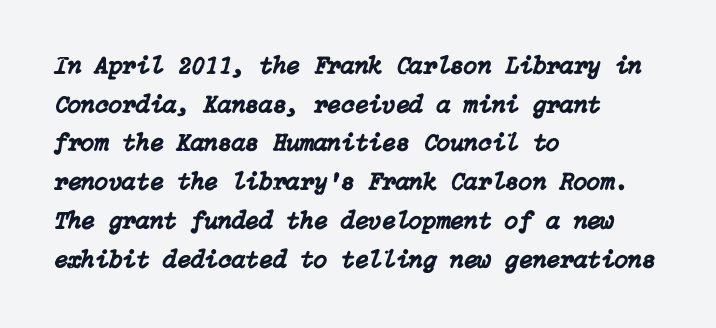
The gaps between neighbouring characters are ordinary and unremarkable. Line spacing here is normal. Layout note: lines flush left. Quick note: underline off. Is the type slanted? Yes — the strokes lean at a clear angle.
